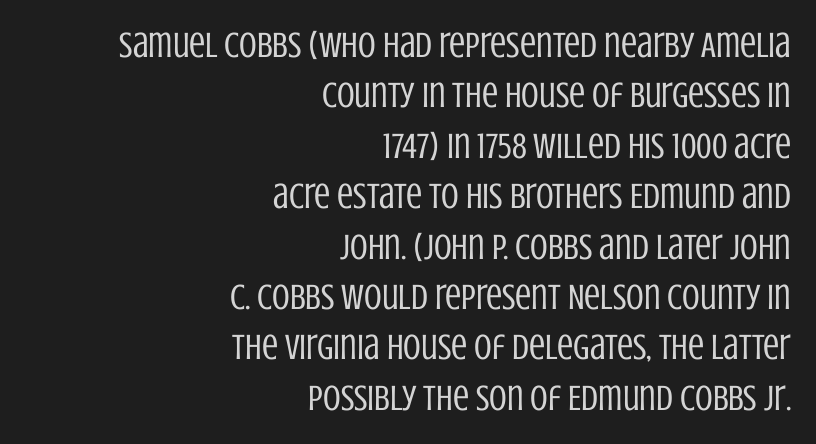
{"serif": "no", "italic": "no", "bold": "no", "weight": "regular", "width": "condensed", "stroke_contrast": "low", "x_height": "large", "monospaced": "no", "underline": "no", "align": "right", "line_spacing": "normal", "line_spacing_ratio": 1.4, "letter_spacing": "normal", "letter_spacing_em": 0.0, "glyph_px": 36}
